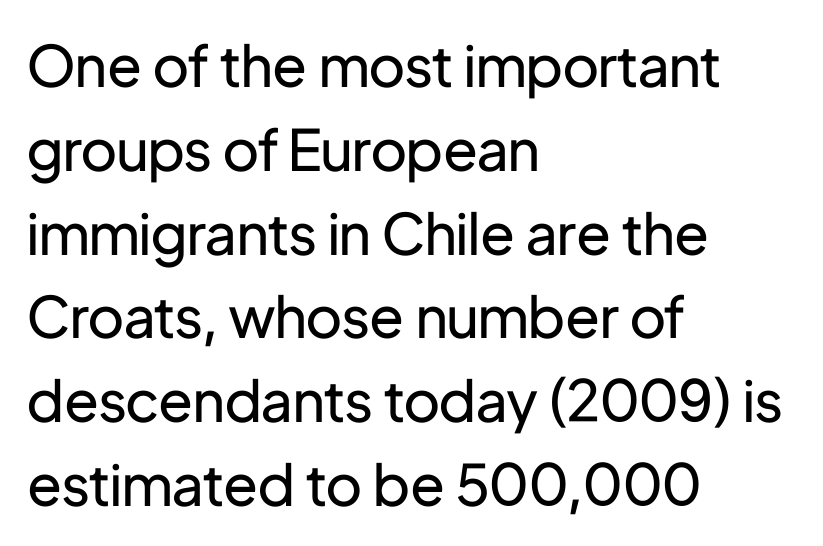
Q: Is the text bold? A: No.
Q: Is the text italic (slanted)? A: No, it is upright.
Q: Is the typeface a serif or a sans-serif typeface? A: Sans-serif.
Q: Is the text underlined? A: No.
Q: How is the paragraph aligned? A: Left-aligned.
Q: Is the spacing between letters normal or unusually wide? A: Normal.
Q: Is the spacing between lines tight, normal or loose? A: Normal.
Q: Width (condensed, normal, or wide)? A: Normal.
Q: Stroke contrast? A: Low.
Q: x-height? A: Medium.
Q: Monospaced? A: No.
